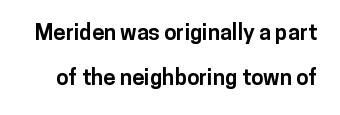
The image shows 22 px bold type, upright; set loose line spacing (2.05x), normal letter spacing, not underlined.
